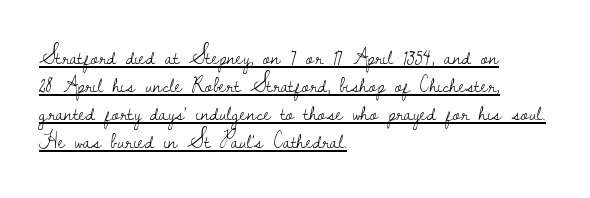
Q: Is the text bold? A: No.
Q: Is the text italic (slanted)? A: Yes.
Q: Is the text underlined? A: Yes.
Q: How is the paragraph aligned? A: Left-aligned.
Q: Is the spacing between letters normal or unusually wide? A: Normal.
Q: Is the spacing between lines tight, normal or loose? A: Normal.
